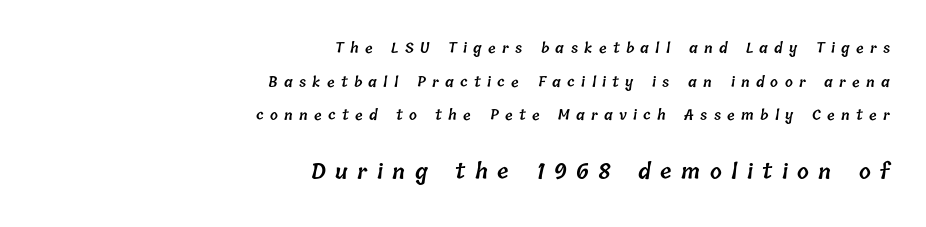
Q: Is the text bold? A: Semi-bold.
Q: Is the text underlined? A: No.
Q: How is the paragraph aligned? A: Right-aligned.
Q: Is the spacing between letters normal or unusually wide? A: Unusually wide.
Q: Is the spacing between lines tight, normal or loose? A: Loose.
Q: Which block of text is set in a larger size, the first (top) or the second (bottom)? A: The second (bottom) one.
